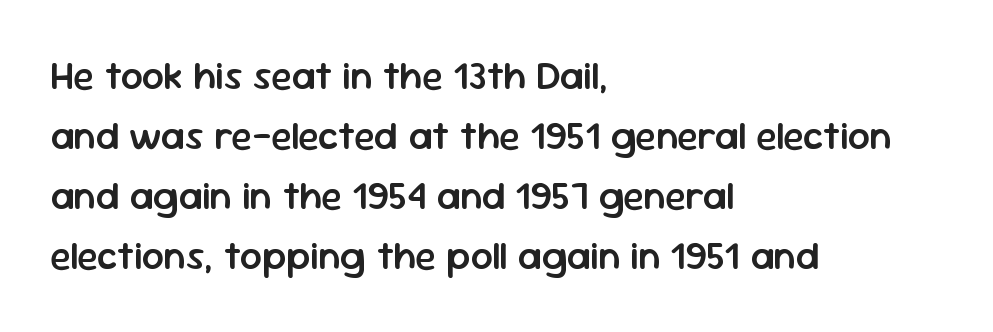
The image shows 39 px semibold sans-serif type, upright; set left-aligned, normal line spacing (1.54x), normal letter spacing, not underlined; low stroke contrast and a medium x-height.
